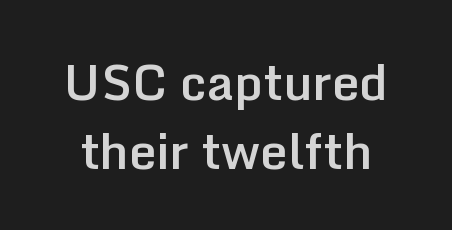
The image shows 49 px semibold sans-serif type, upright; set normal line spacing (1.41x), normal letter spacing, not underlined; low stroke contrast and a medium x-height.
